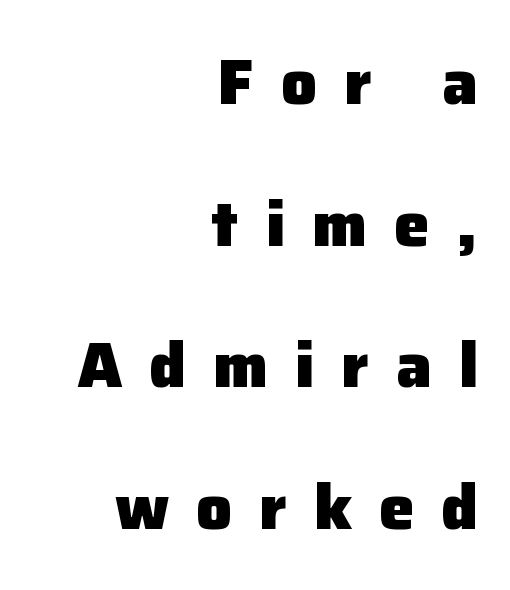
Q: Is the text bold? A: Yes.
Q: Is the text italic (slanted)? A: No, it is upright.
Q: Is the typeface a serif or a sans-serif typeface? A: Sans-serif.
Q: Is the text underlined? A: No.
Q: How is the paragraph aligned? A: Right-aligned.
Q: Is the spacing between letters normal or unusually wide? A: Unusually wide.
Q: Is the spacing between lines tight, normal or loose? A: Loose.
Q: Width (condensed, normal, or wide)? A: Normal.
Q: Stroke contrast? A: Low.
Q: x-height? A: Medium.
Q: Monospaced? A: No.
